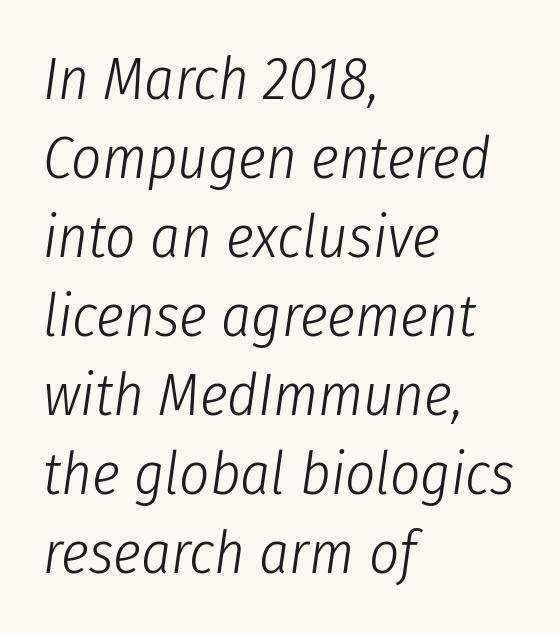
The image shows 59 px light, condensed type, italic (leaning right); set left-aligned, normal line spacing (1.34x), normal letter spacing, not underlined; low stroke contrast and a medium x-height.
